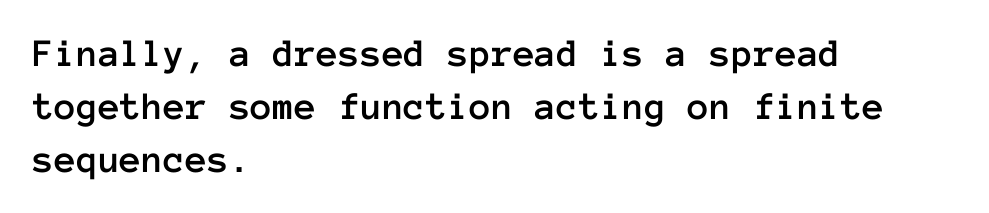
Q: Is the text italic (slanted)? A: No, it is upright.
Q: Is the text underlined? A: No.
Q: How is the paragraph aligned? A: Left-aligned.
Q: Is the spacing between letters normal or unusually wide? A: Normal.
Q: Is the spacing between lines tight, normal or loose? A: Normal.
Q: Width (condensed, normal, or wide)? A: Normal.
Q: Stroke contrast? A: Low.
Q: x-height? A: Medium.
Q: Monospaced? A: Yes.
